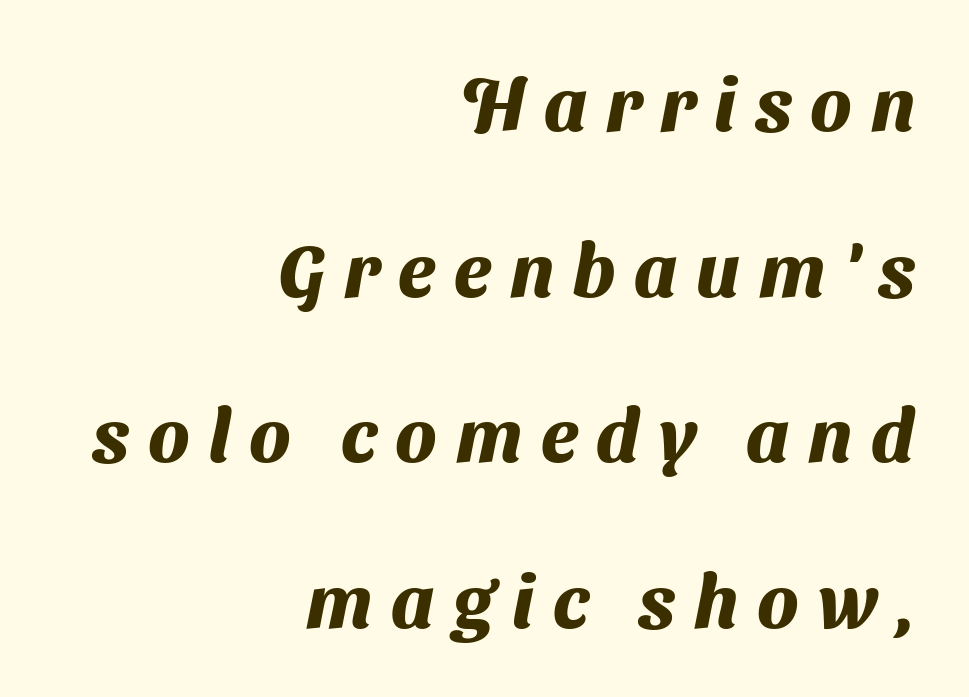
{"serif": "no", "bold": "yes", "weight": "heavy", "width": "normal", "stroke_contrast": "medium", "x_height": "medium", "monospaced": "no", "underline": "no", "align": "right", "line_spacing": "loose", "line_spacing_ratio": 2.21, "letter_spacing": "wide", "letter_spacing_em": 0.25, "glyph_px": 75}
